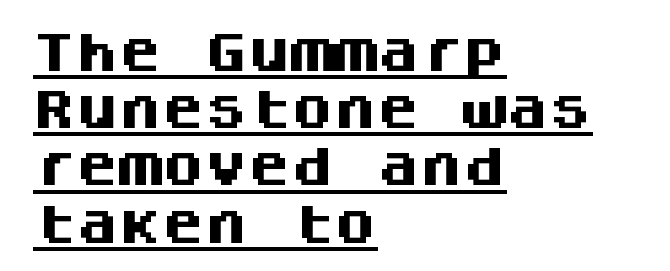
Descenders here cross a horizontal rule under the line. Teacher's note: observe the even left margin — that is flush-left alignment. A typesetter would call this monospace, since all characters share one set width. Spacing between characters is what you'd get straight out of the box. The type sits square on the baseline with zero lean.
